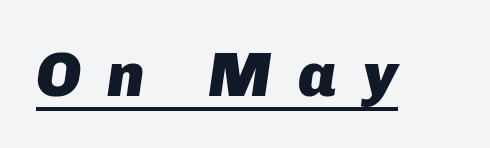
Q: Is the text bold? A: Yes.
Q: Is the text italic (slanted)? A: Yes, it leans right by about 8 degrees.
Q: Is the text underlined? A: Yes.
Q: Is the spacing between letters normal or unusually wide? A: Unusually wide.
Q: Width (condensed, normal, or wide)? A: Normal.
Q: Stroke contrast? A: Low.
Q: x-height? A: Medium.
Q: Monospaced? A: No.
